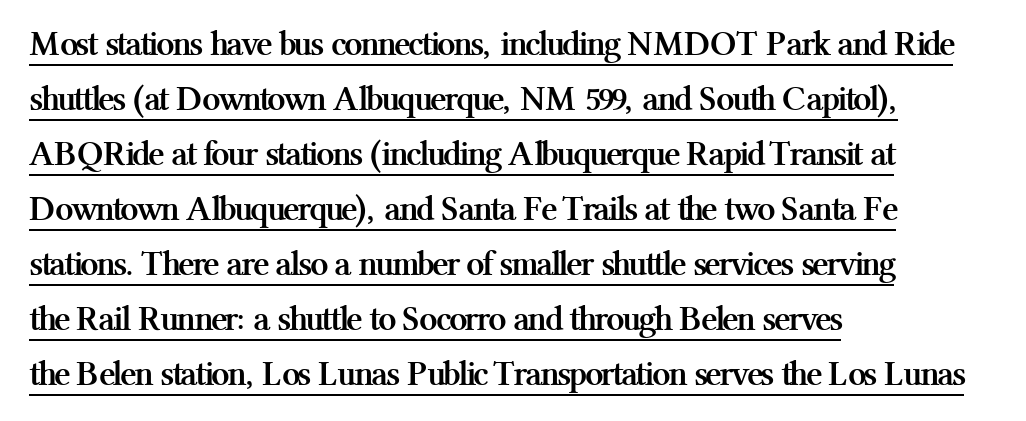
Style check: upright. In terms of weight, the rendering is a true, heavy bold. The passage shown stacks its lines at a standard gap. No extra tracking has been applied to these lines. To sum up the face: it has serifs.
